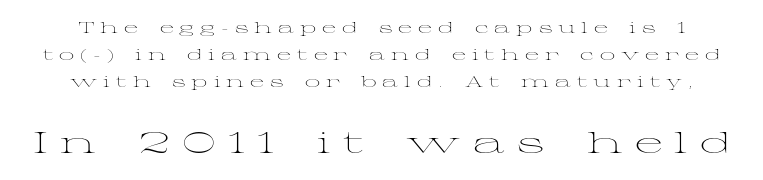
{"serif": "yes", "italic": "no", "bold": "no", "weight": "light", "width": "wide", "stroke_contrast": "medium", "x_height": "medium", "monospaced": "no", "underline": "no", "line_spacing_ratio": 1.8, "letter_spacing": "wide", "letter_spacing_em": 0.41, "larger_block": "second", "size_ratio": 2.0, "glyph_px": 30}
